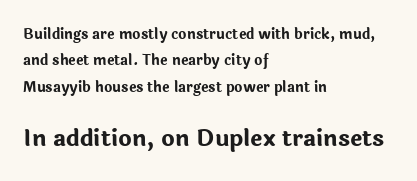
The image shows 23 px bold type, upright; set left-aligned, line spacing 1.88x, normal letter spacing, not underlined; the second (bottom) block is 1.64x larger.
